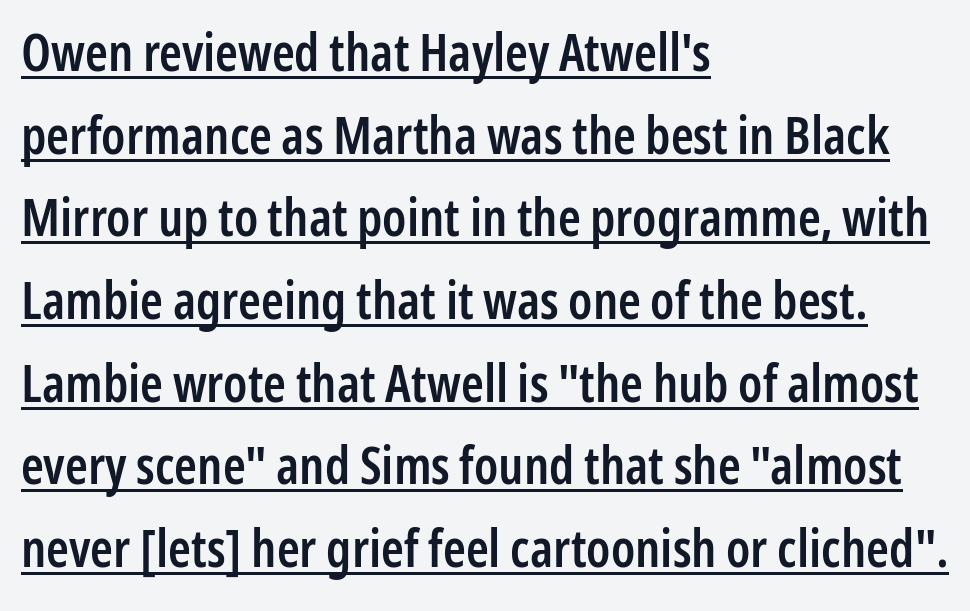
Does the weight exceed regular? Yes, but only to semibold. Notice how the passage keeps a crisp vertical edge on the left only. Look at the tracking — it's just the regular setting, nothing added. Has an underline been added? It has.
